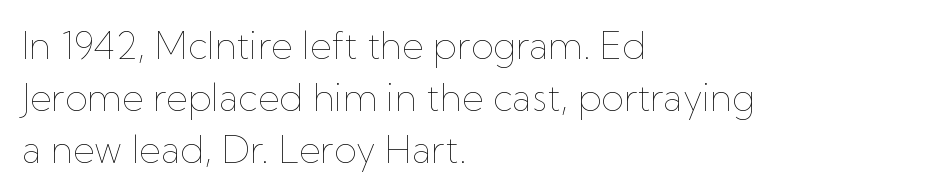
When letters stand straight like this, we call the style roman or upright. Each line starts at the same left margin while the right side varies. No extra ink here — the face is not bold. Rule under the text: the space is simply empty.
